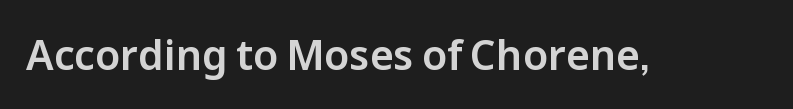
Students, note that the glyphs here touch the page at normal intervals. The gap between lines stays unmarked. The characters display no serif detailing; their extremities are plain. You could not count columns in this text — the font is proportionally spaced. Posture: straight, roman, zero tilt.
